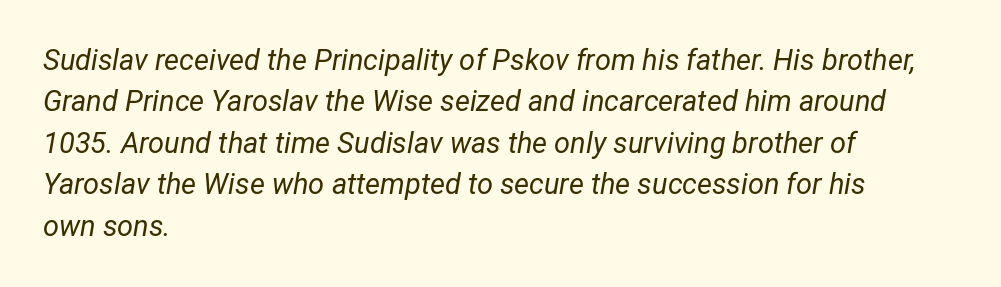
{"italic": "yes", "lean": "right", "slant_degrees": 12, "bold": "no", "weight": "regular", "width": "condensed", "stroke_contrast": "low", "x_height": "medium", "monospaced": "no", "underline": "no", "align": "left", "line_spacing": "normal", "line_spacing_ratio": 1.43, "letter_spacing": "normal", "letter_spacing_em": 0.0, "glyph_px": 29}
